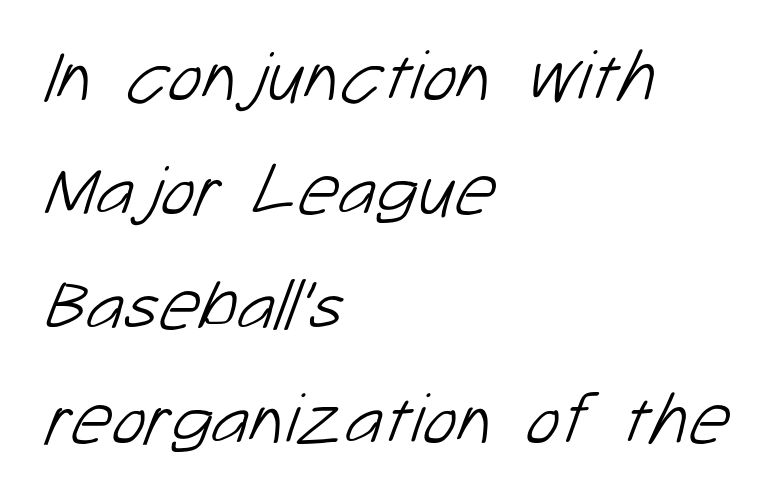
{"serif": "no", "bold": "no", "weight": "light", "width": "normal", "stroke_contrast": "low", "x_height": "medium", "monospaced": "no", "underline": "no", "align": "left", "line_spacing": "normal", "line_spacing_ratio": 1.59, "letter_spacing": "normal", "letter_spacing_em": 0.0, "glyph_px": 72}
